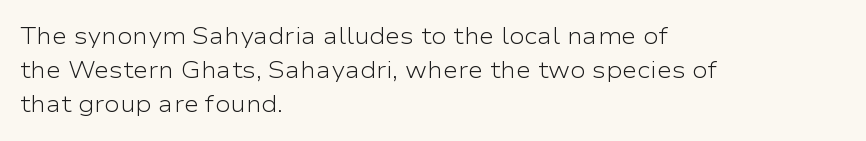
Q: Is the text bold? A: No.
Q: Is the text italic (slanted)? A: No, it is upright.
Q: Is the text underlined? A: No.
Q: How is the paragraph aligned? A: Left-aligned.
Q: Is the spacing between letters normal or unusually wide? A: Normal.
Q: Is the spacing between lines tight, normal or loose? A: Normal.
